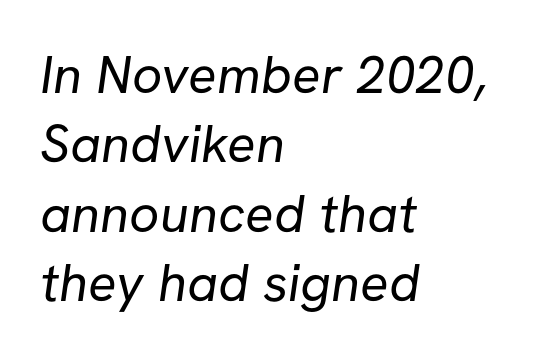
The image shows 53 px regular-weight sans-serif type; set left-aligned, normal line spacing (1.31x), normal letter spacing, not underlined; low stroke contrast and a medium x-height.
